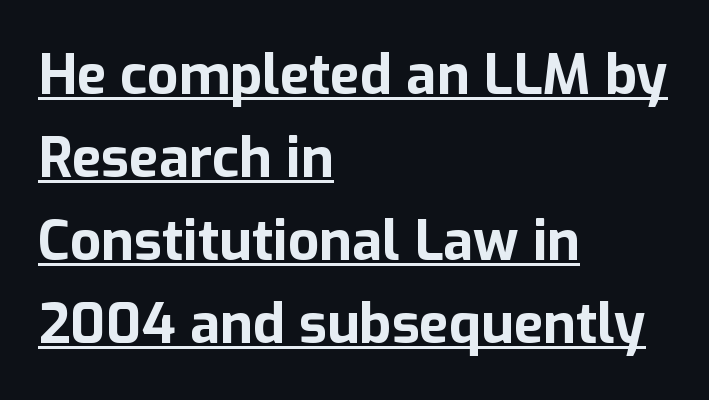
{"serif": "no", "italic": "no", "bold": "yes", "weight": "bold", "width": "normal", "stroke_contrast": "low", "x_height": "medium", "monospaced": "no", "underline": "yes", "align": "left", "line_spacing": "normal", "line_spacing_ratio": 1.51, "letter_spacing": "normal", "letter_spacing_em": 0.0, "glyph_px": 55}
